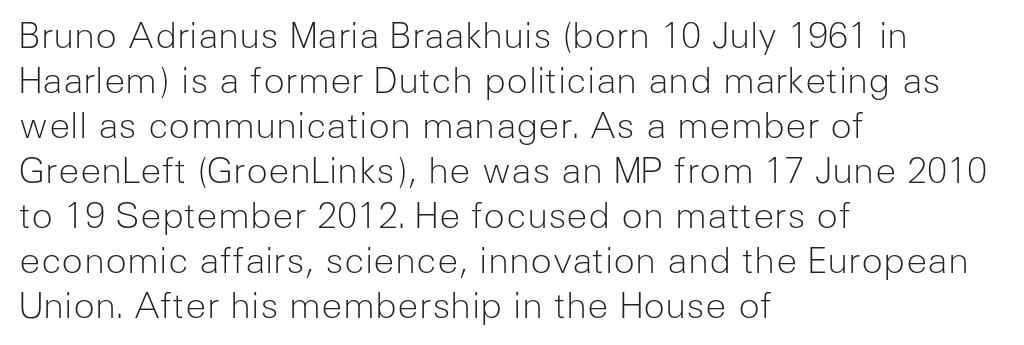
The image shows 36 px light sans-serif type, upright; set left-aligned, normal line spacing (1.25x), normal letter spacing, not underlined; low stroke contrast and a medium x-height.
